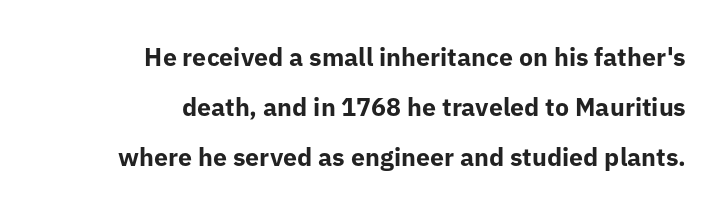
Q: Is the text bold? A: Yes.
Q: Is the text italic (slanted)? A: No, it is upright.
Q: Is the text underlined? A: No.
Q: How is the paragraph aligned? A: Right-aligned.
Q: Is the spacing between letters normal or unusually wide? A: Normal.
Q: Is the spacing between lines tight, normal or loose? A: Loose.
